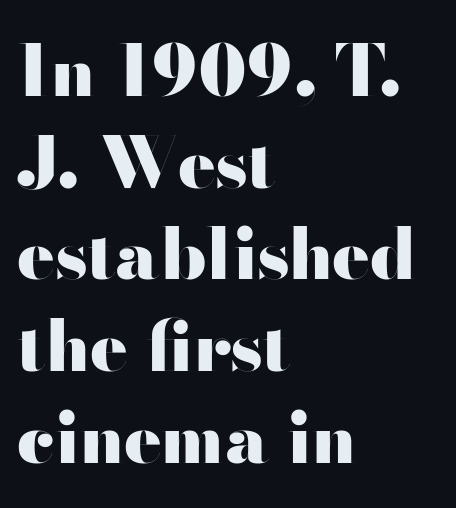
Q: Is the text bold? A: Yes.
Q: Is the text italic (slanted)? A: No, it is upright.
Q: Is the typeface a serif or a sans-serif typeface? A: Sans-serif.
Q: Is the text underlined? A: No.
Q: How is the paragraph aligned? A: Left-aligned.
Q: Is the spacing between letters normal or unusually wide? A: Normal.
Q: Is the spacing between lines tight, normal or loose? A: Normal.
Q: Width (condensed, normal, or wide)? A: Wide.
Q: Stroke contrast? A: High.
Q: x-height? A: Small.
Q: Monospaced? A: No.
